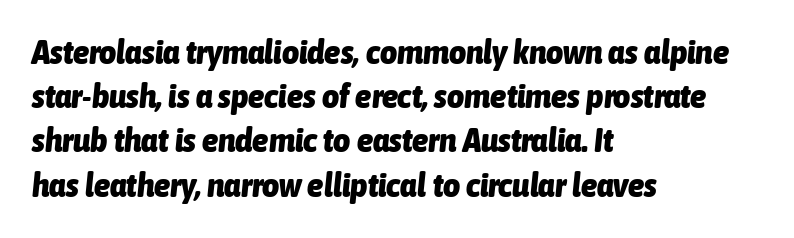
Summary of weight: heavy, a full bold. Looks like regular typesetting: each glyph gets only the width it needs. Is the block centered? No — it sits flush against the left margin. The line texture is even and compact thanks to regular tracking. The specimen reads as italic at a glance. Letters rest on an invisible, unmarked baseline.
